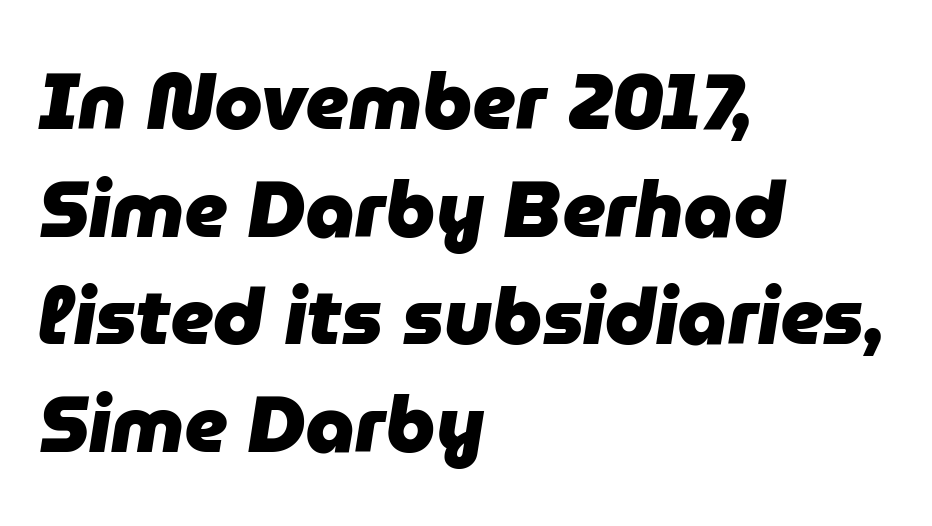
The image shows 78 px heavy type, italic (leaning right); set left-aligned, normal line spacing (1.38x), normal letter spacing, not underlined; low stroke contrast and a medium x-height.
